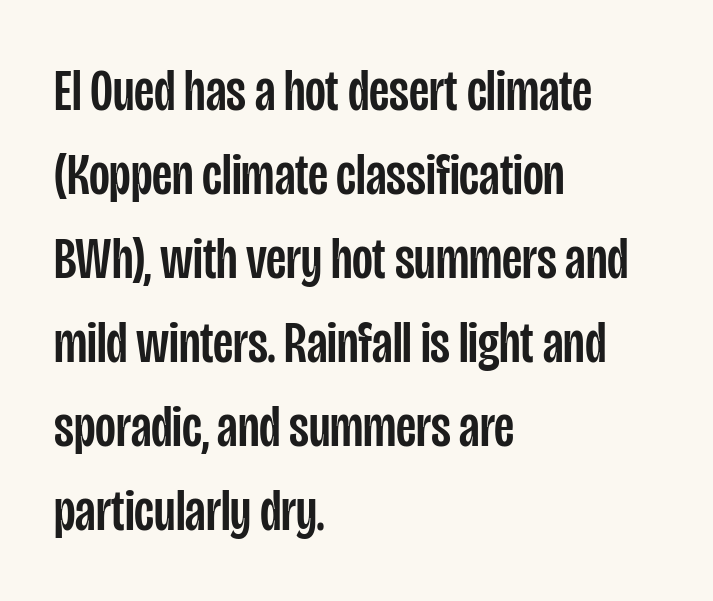
The image shows 60 px condensed sans-serif type, upright; set left-aligned, normal line spacing (1.4x), normal letter spacing, not underlined; low stroke contrast and a large x-height.
